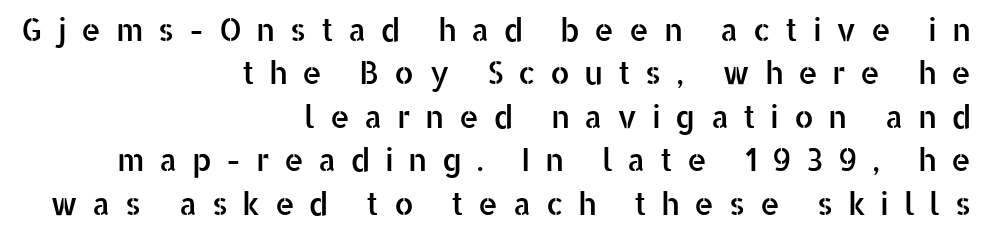
The image shows 31 px sans-serif type, upright; set right-aligned, normal line spacing (1.4x), unusually wide letter spacing (+0.47 em), not underlined; low stroke contrast and a medium x-height.
